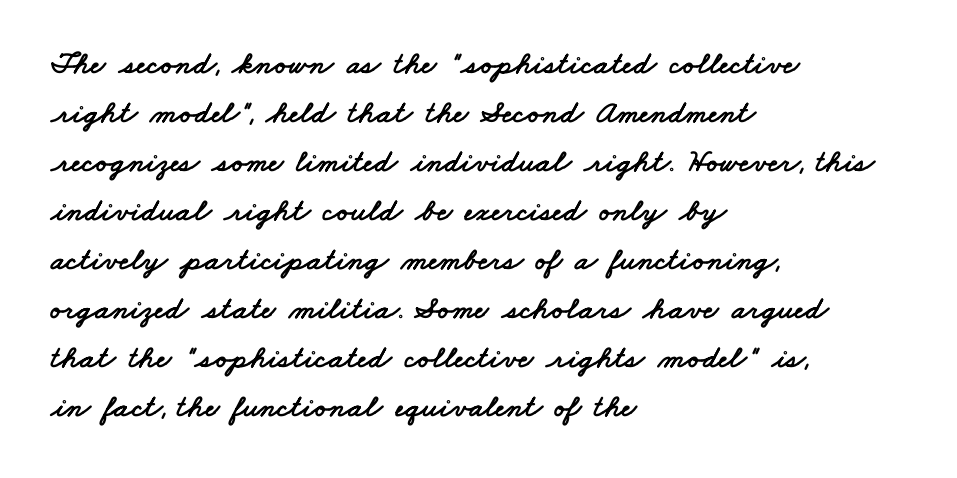
The image shows 32 px wide sans-serif type; set left-aligned, normal line spacing (1.53x), normal letter spacing, not underlined; low stroke contrast and a small x-height.
